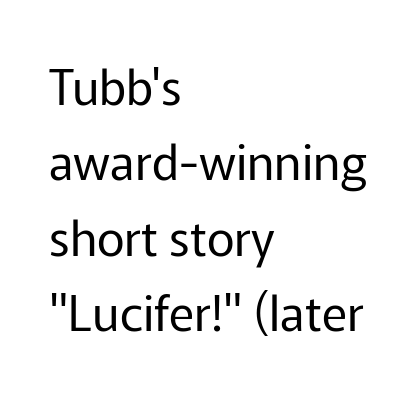
The image shows 48 px regular-weight sans-serif type, upright; set left-aligned, normal line spacing (1.57x), normal letter spacing, not underlined; low stroke contrast and a medium x-height.
